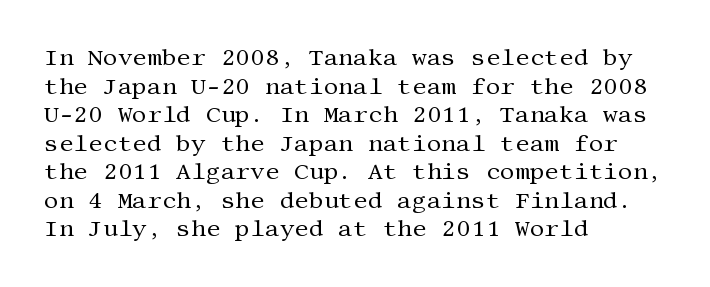
Q: Is the text bold? A: No.
Q: Is the text italic (slanted)? A: No, it is upright.
Q: Is the text underlined? A: No.
Q: How is the paragraph aligned? A: Left-aligned.
Q: Is the spacing between letters normal or unusually wide? A: Normal.
